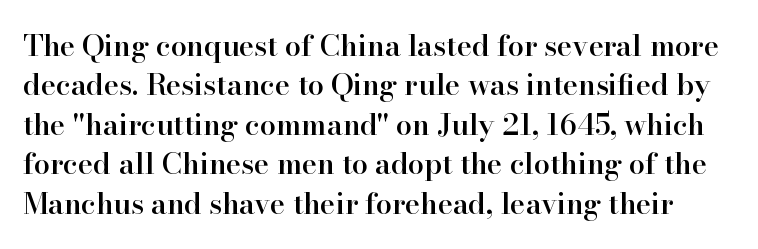
Q: Is the text bold? A: Semi-bold.
Q: Is the text italic (slanted)? A: No, it is upright.
Q: Is the typeface a serif or a sans-serif typeface? A: Serif.
Q: Is the text underlined? A: No.
Q: Is the spacing between letters normal or unusually wide? A: Normal.
Q: Is the spacing between lines tight, normal or loose? A: Normal.
Q: Width (condensed, normal, or wide)? A: Normal.
Q: Stroke contrast? A: High.
Q: x-height? A: Small.
Q: Monospaced? A: No.
